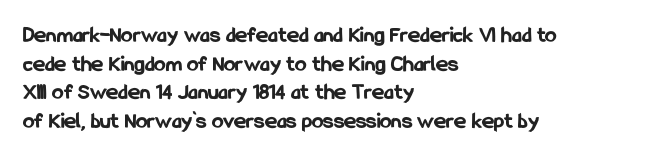
Every character sits straight up, as roman type does. Stroke thickness is high; the sample reads as a true bold. Inter-character spacing is left at the font's built-in metrics. Casual observation: everything's shoved over to the left. The specimen omits any rule beneath the text block's lines.
